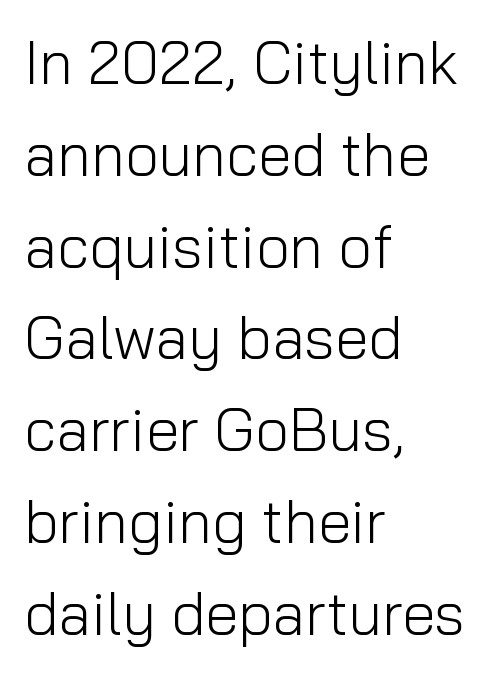
No feet cap the strokes, marking this as sans-serif type. Regarding leading, the lines here are spaced in the standard way. The strip under each line holds only bare page. This sample has the flowing, uneven cadence of proportional lettering.
